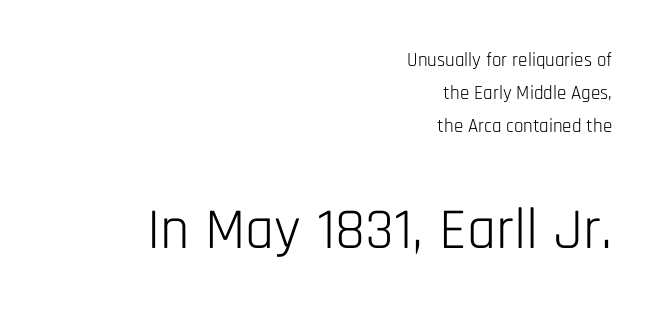
{"serif": "no", "italic": "no", "bold": "no", "weight": "light", "width": "condensed", "stroke_contrast": "low", "x_height": "large", "monospaced": "no", "underline": "no", "align": "right", "line_spacing_ratio": 1.74, "letter_spacing": "normal", "letter_spacing_em": 0.0, "larger_block": "second", "size_ratio": 3.05, "glyph_px": 58}
